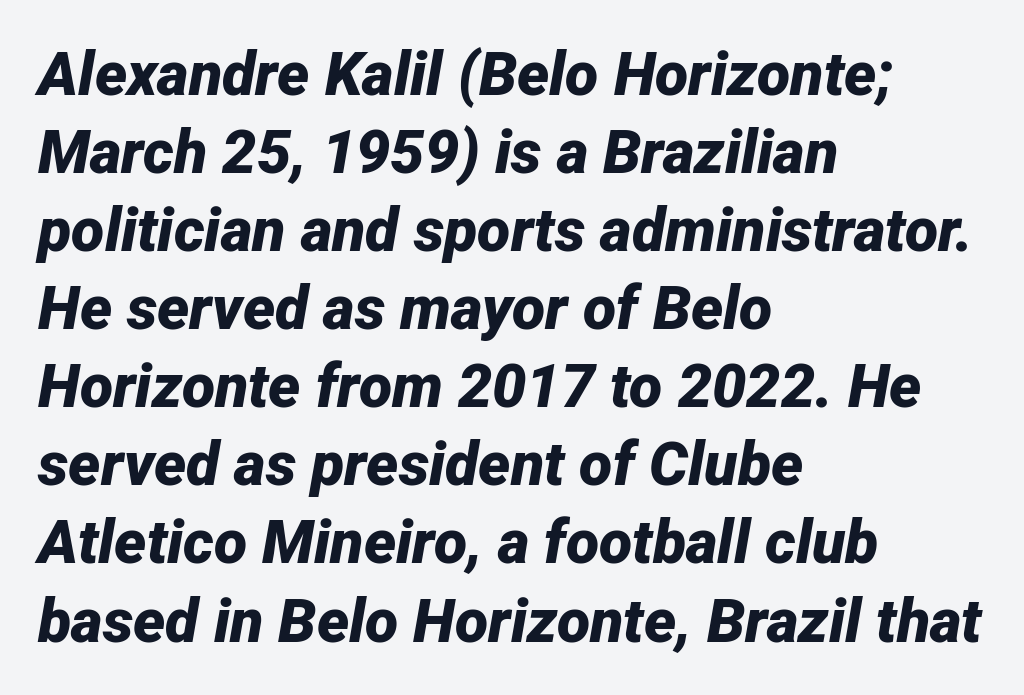
The image shows 61 px bold type, italic (leaning right); set left-aligned, normal line spacing (1.28x), normal letter spacing, not underlined; low stroke contrast and a medium x-height.
